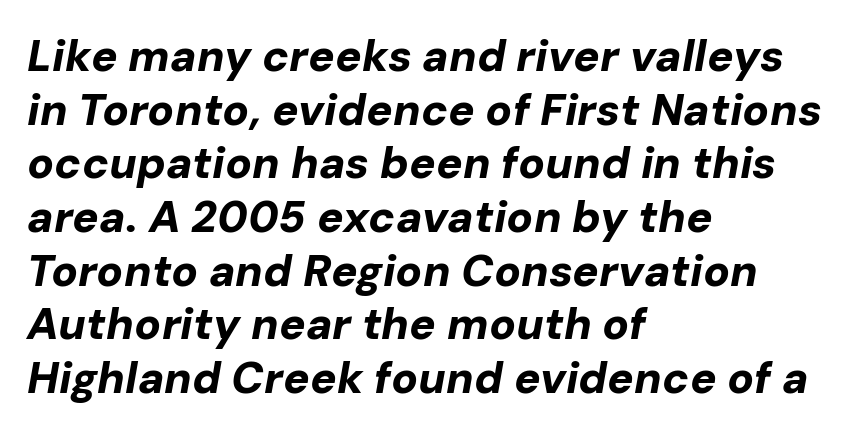
Q: Is the text bold? A: Yes.
Q: Is the text italic (slanted)? A: Yes, it leans right by about 10 degrees.
Q: Is the text underlined? A: No.
Q: How is the paragraph aligned? A: Left-aligned.
Q: Is the spacing between letters normal or unusually wide? A: Normal.
Q: Width (condensed, normal, or wide)? A: Normal.
Q: Stroke contrast? A: Low.
Q: x-height? A: Medium.
Q: Monospaced? A: No.
